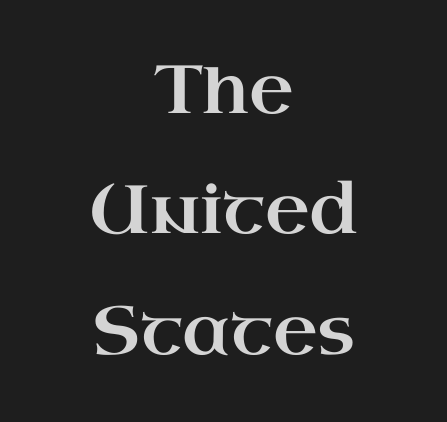
Q: Is the text italic (slanted)? A: No, it is upright.
Q: Is the typeface a serif or a sans-serif typeface? A: Serif.
Q: Is the text underlined? A: No.
Q: How is the paragraph aligned? A: Centered.
Q: Is the spacing between letters normal or unusually wide? A: Normal.
Q: Width (condensed, normal, or wide)? A: Wide.
Q: Stroke contrast? A: High.
Q: x-height? A: Small.
Q: Monospaced? A: No.
